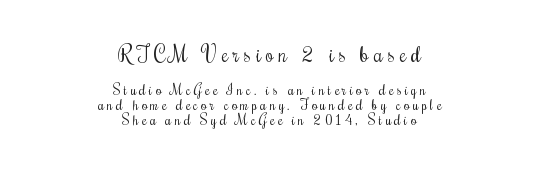
The image shows 21 px text type; set centered, tight line spacing (1.09x), unusually wide letter spacing (+0.24 em), not underlined; the first (top) block is 1.5x larger.
